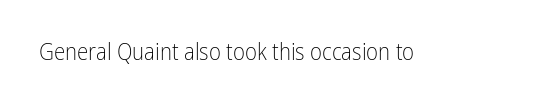
Q: Is the text bold? A: No.
Q: Is the text italic (slanted)? A: No, it is upright.
Q: Is the text underlined? A: No.
Q: Is the spacing between letters normal or unusually wide? A: Normal.
